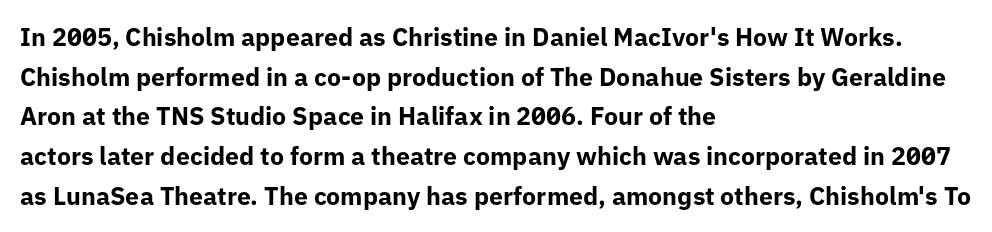
Q: Is the text bold? A: Yes.
Q: Is the text italic (slanted)? A: No, it is upright.
Q: Is the text underlined? A: No.
Q: How is the paragraph aligned? A: Left-aligned.
Q: Is the spacing between letters normal or unusually wide? A: Normal.
Q: Is the spacing between lines tight, normal or loose? A: Normal.
